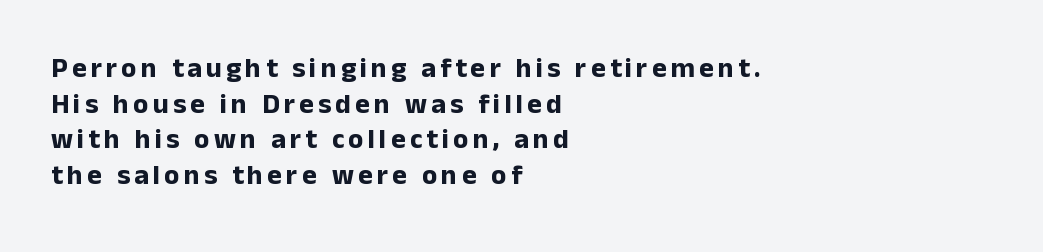
The image shows 28 px bold sans-serif type, upright; set left-aligned, normal line spacing (1.27x), not underlined; low stroke contrast and a medium x-height.
